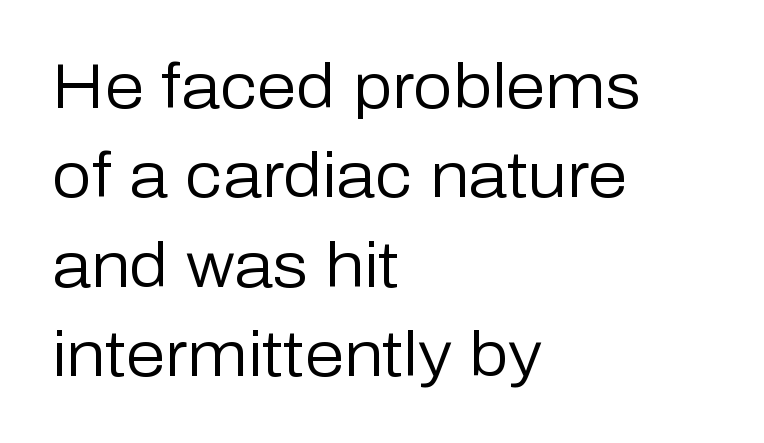
{"serif": "no", "italic": "no", "bold": "no", "weight": "regular", "width": "normal", "stroke_contrast": "low", "x_height": "medium", "monospaced": "no", "underline": "no", "align": "left", "line_spacing": "normal", "line_spacing_ratio": 1.42, "letter_spacing": "normal", "letter_spacing_em": 0.0, "glyph_px": 63}
